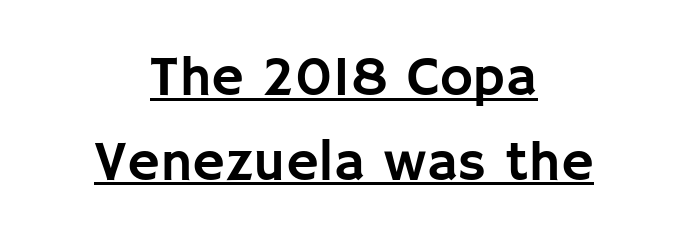
Each letter keeps its own natural width here, so spacing adapts to shape. Line starts and ends both wander, symmetrically. Interline gaps are of average width in this sample. The glyphs in this specimen are sans serif. Nobody touched the tracking dial on this one. Style check: upright.
